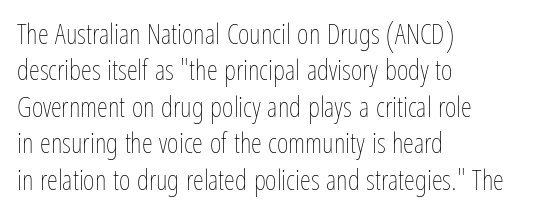
The image shows 28 px thin, condensed type, upright; set left-aligned, normal line spacing (1.3x), normal letter spacing, not underlined; low stroke contrast and a medium x-height.
